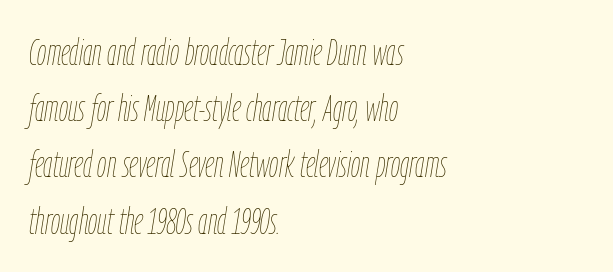
{"italic": "yes", "lean": "right", "slant_degrees": 9, "bold": "no", "weight": "thin", "width": "condensed", "stroke_contrast": "low", "x_height": "medium", "monospaced": "no", "underline": "no", "align": "left", "line_spacing": "normal", "line_spacing_ratio": 1.52, "letter_spacing": "normal", "letter_spacing_em": 0.0, "glyph_px": 37}
